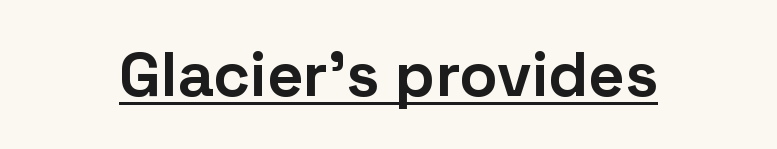
Q: Is the text bold? A: Yes.
Q: Is the text italic (slanted)? A: No, it is upright.
Q: Is the typeface a serif or a sans-serif typeface? A: Sans-serif.
Q: Is the text underlined? A: Yes.
Q: Is the spacing between letters normal or unusually wide? A: Normal.
Q: Width (condensed, normal, or wide)? A: Normal.
Q: Stroke contrast? A: Low.
Q: x-height? A: Medium.
Q: Monospaced? A: No.
